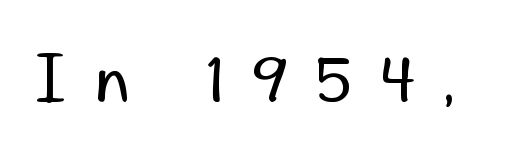
{"serif": "no", "italic": "no", "bold": "no", "weight": "regular", "width": "normal", "stroke_contrast": "low", "x_height": "small", "monospaced": "no", "underline": "no", "letter_spacing": "wide", "letter_spacing_em": 0.47, "glyph_px": 63}
